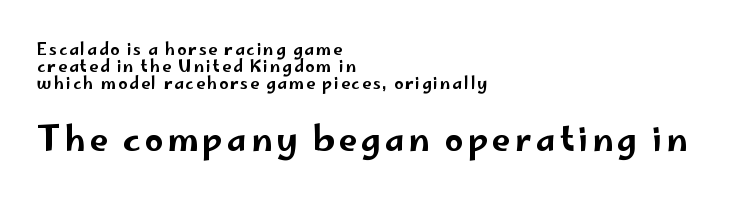
Is this a fixed-width face? No — the glyphs have proportional, varying widths. Which chunk is bigger? The second one — the bottom block dwarfs the top. The specimen omits any rule beneath the text block's lines. Summary of vertical rhythm: compact, with narrow interline spacing. A typesetter would mark this as roman, not italic. The passage is arranged the way most books set body copy — flush left.
